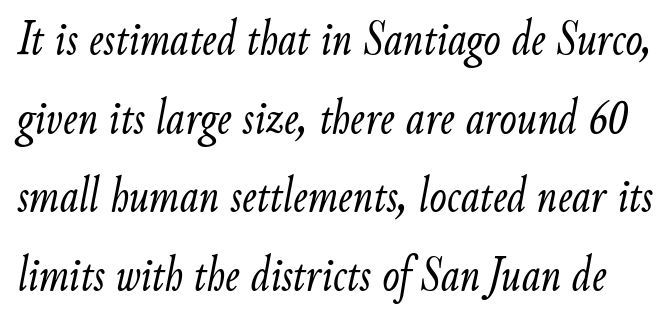
{"italic": "yes", "lean": "right", "slant_degrees": 9, "bold": "no", "weight": "light", "width": "condensed", "stroke_contrast": "low", "x_height": "small", "monospaced": "no", "underline": "no", "line_spacing": "normal", "line_spacing_ratio": 1.54, "letter_spacing": "normal", "letter_spacing_em": 0.0, "glyph_px": 51}
